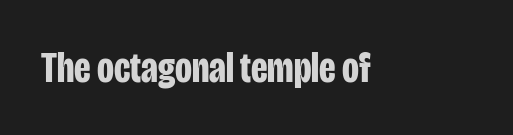
{"serif": "no", "italic": "no", "bold": "yes", "weight": "bold", "width": "condensed", "stroke_contrast": "low", "x_height": "large", "monospaced": "no", "underline": "no", "letter_spacing": "normal", "letter_spacing_em": 0.0, "glyph_px": 44}
